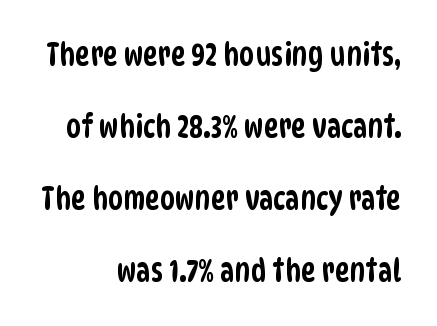
{"serif": "no", "width": "condensed", "stroke_contrast": "low", "x_height": "large", "monospaced": "no", "underline": "no", "align": "right", "line_spacing": "loose", "line_spacing_ratio": 2.32, "letter_spacing": "normal", "letter_spacing_em": 0.0, "glyph_px": 31}
